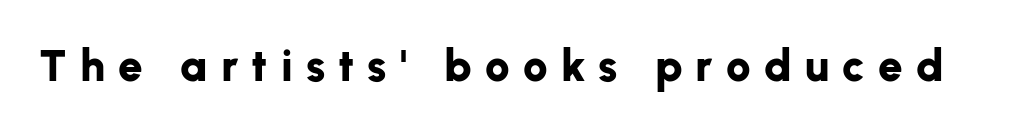
The image shows 44 px bold sans-serif type, upright; set unusually wide letter spacing (+0.3 em), not underlined; low stroke contrast and a medium x-height.
